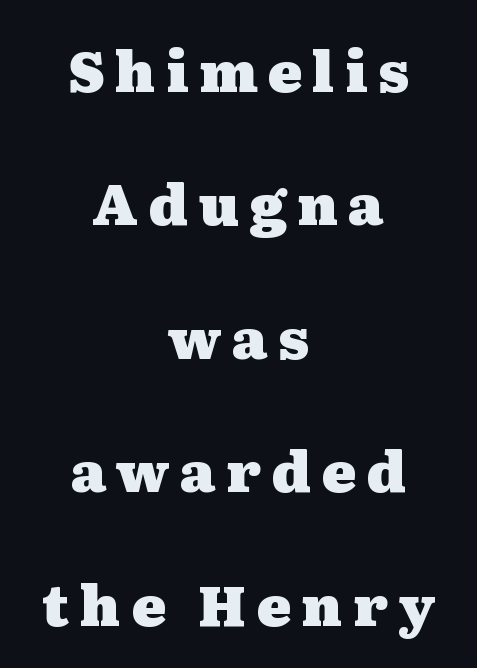
The image shows 57 px heavy, wide serif type, upright; set centered, loose line spacing (2.34x), not underlined; medium stroke contrast and a medium x-height.
